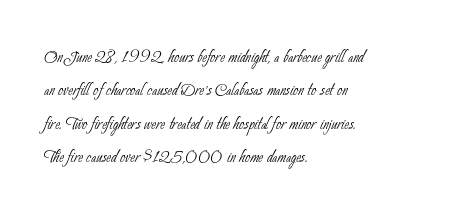
The rendering uses a moderate line-height, typical for paragraphs. Each row of text sits above clean, open space. Stroke mass is kept to a normal reading level or below. One-word summary of the alignment: left. Default kerning and tracking; the words read as compact shapes.
